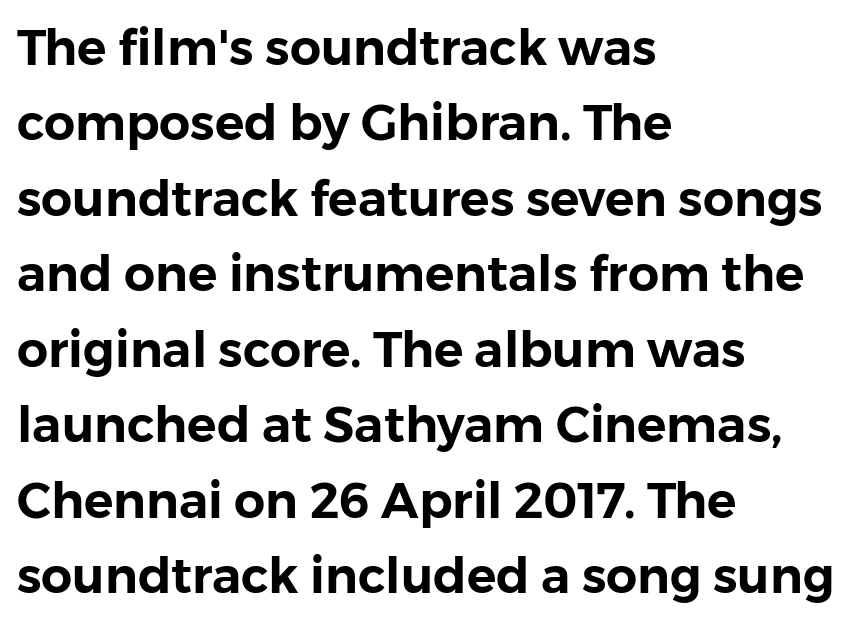
There is no visible air inserted between adjacent glyphs. The characters display no serif detailing; their extremities are plain. Decoration check: the copy has no underline. The line-height multiplier appears to be the usual default.
